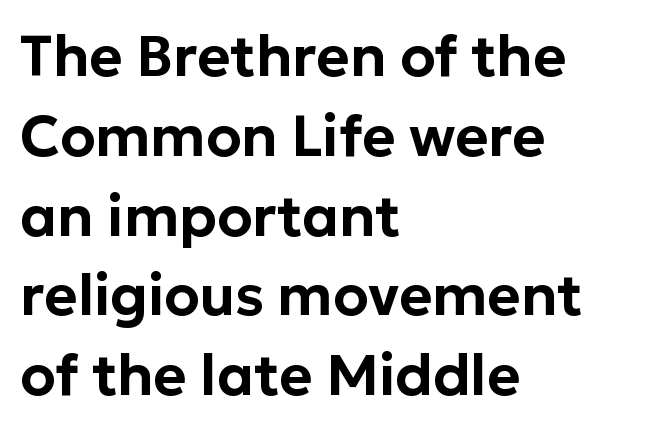
Q: Is the text italic (slanted)? A: No, it is upright.
Q: Is the typeface a serif or a sans-serif typeface? A: Sans-serif.
Q: Is the text underlined? A: No.
Q: How is the paragraph aligned? A: Left-aligned.
Q: Is the spacing between letters normal or unusually wide? A: Normal.
Q: Is the spacing between lines tight, normal or loose? A: Normal.
Q: Width (condensed, normal, or wide)? A: Normal.
Q: Stroke contrast? A: Low.
Q: x-height? A: Medium.
Q: Monospaced? A: No.
